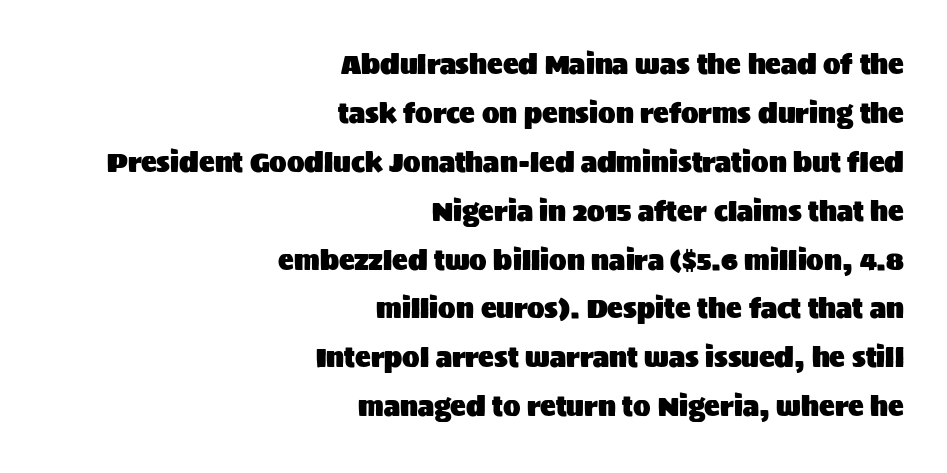
The image shows 26 px text type, upright; set right-aligned, line spacing 1.88x, normal letter spacing, not underlined.
